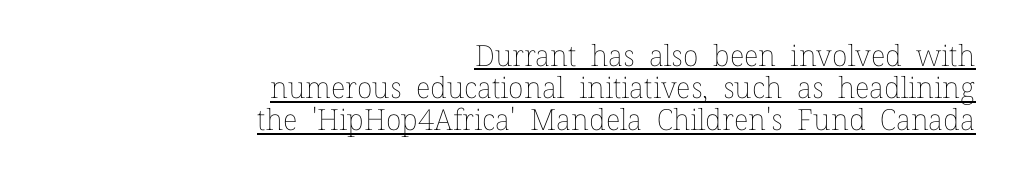
{"italic": "no", "bold": "no", "weight": "thin", "width": "normal", "stroke_contrast": "low", "x_height": "medium", "monospaced": "no", "underline": "yes", "align": "right", "line_spacing": "tight", "line_spacing_ratio": 1.11, "letter_spacing": "normal", "letter_spacing_em": 0.0, "glyph_px": 29}
